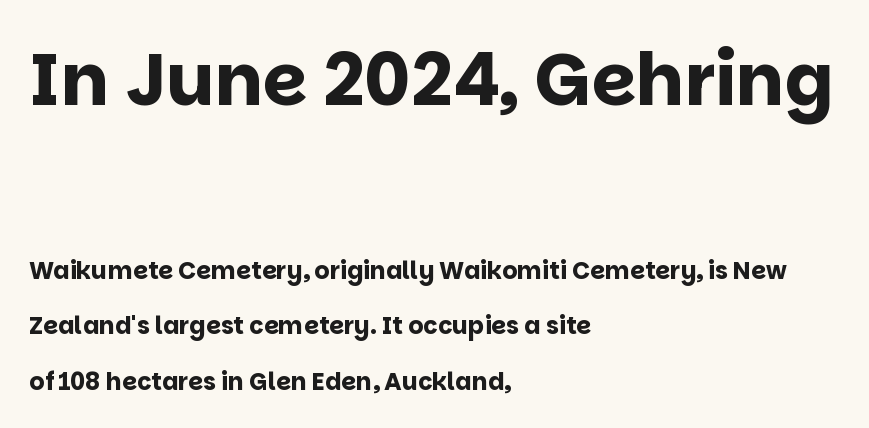
{"serif": "no", "italic": "no", "bold": "yes", "weight": "bold", "width": "normal", "stroke_contrast": "low", "x_height": "large", "monospaced": "no", "underline": "no", "align": "left", "line_spacing": "loose", "line_spacing_ratio": 2.31, "letter_spacing": "normal", "letter_spacing_em": 0.0, "larger_block": "first", "size_ratio": 3.0, "glyph_px": 72}
